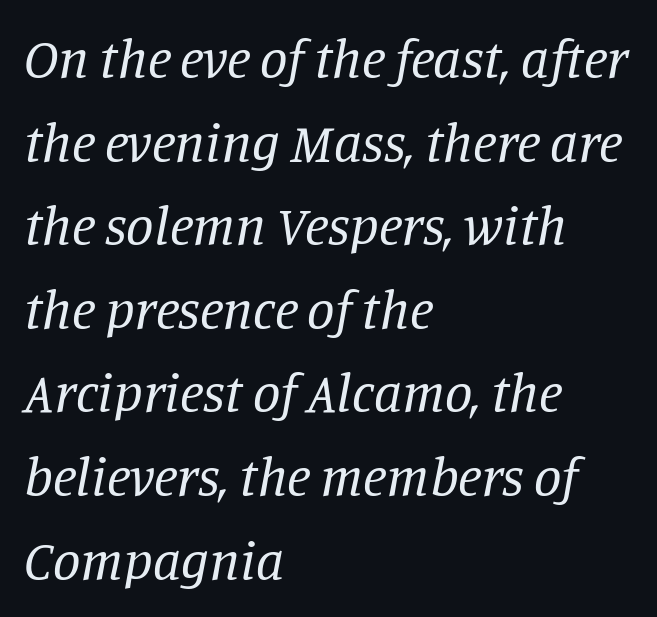
Beneath every word, the page is bare. Leftover space on each line is placed entirely after the last word. It's the slanting kind of type. This sample uses a serif face. Do the characters align in a grid? No, the font is proportional.
